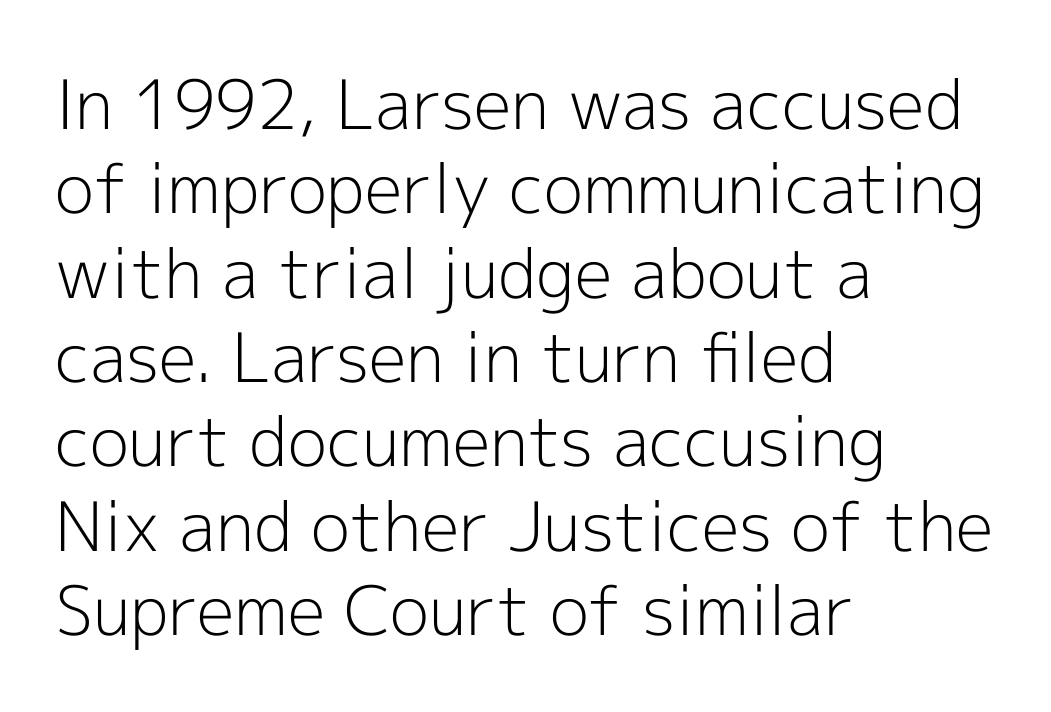
{"serif": "no", "italic": "no", "bold": "no", "weight": "light", "width": "normal", "x_height": "medium", "monospaced": "no", "underline": "no", "align": "left", "line_spacing_ratio": 1.24, "letter_spacing": "normal", "letter_spacing_em": 0.0, "glyph_px": 68}
